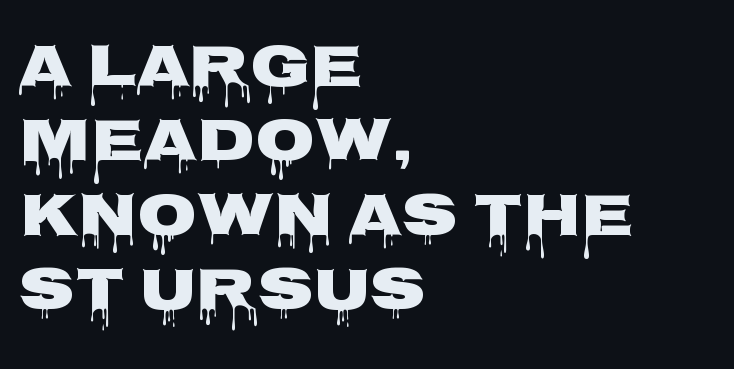
Is this a sans? Yes — the strokes have no serifs. Upright lettering throughout. You could not count columns in this text — the font is proportionally spaced. Leftover space on each line is placed entirely after the last word. Nobody drew a line under any word here.
